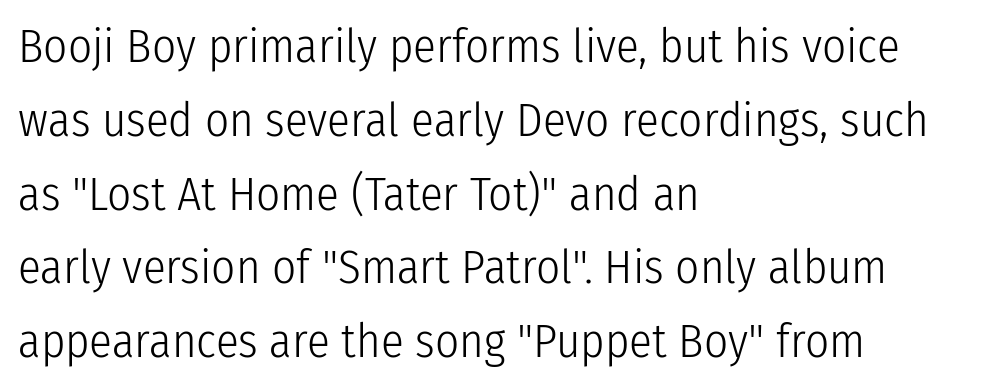
Q: Is the text bold? A: No.
Q: Is the text italic (slanted)? A: No, it is upright.
Q: Is the typeface a serif or a sans-serif typeface? A: Sans-serif.
Q: Is the text underlined? A: No.
Q: How is the paragraph aligned? A: Left-aligned.
Q: Is the spacing between letters normal or unusually wide? A: Normal.
Q: Is the spacing between lines tight, normal or loose? A: Normal.
Q: Width (condensed, normal, or wide)? A: Condensed.
Q: Stroke contrast? A: Low.
Q: x-height? A: Medium.
Q: Monospaced? A: No.
